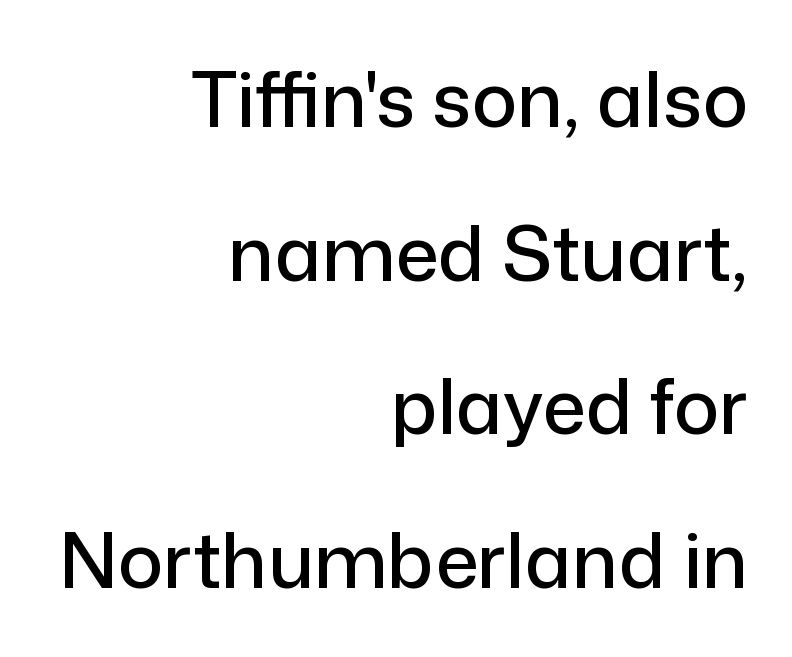
The image shows 76 px sans-serif type, upright; set right-aligned, loose line spacing (2.02x), normal letter spacing, not underlined; low stroke contrast and a medium x-height.
